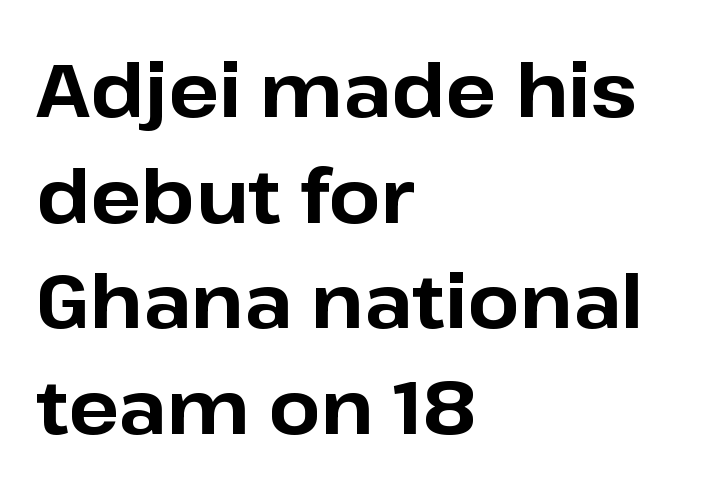
The image shows 75 px bold sans-serif type, upright; set left-aligned, normal line spacing (1.41x), normal letter spacing, not underlined; low stroke contrast and a medium x-height.
